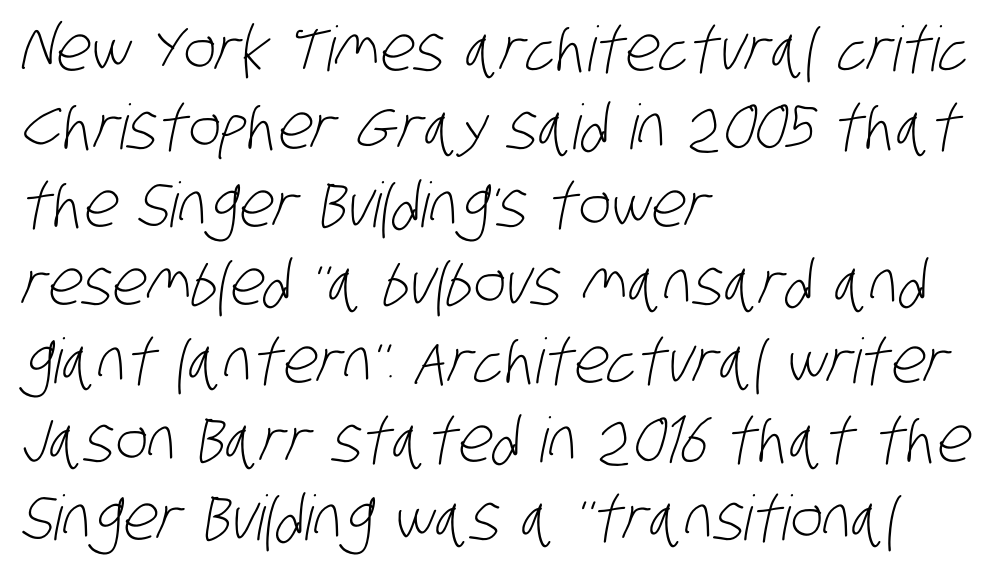
{"serif": "no", "bold": "no", "weight": "light", "width": "condensed", "stroke_contrast": "low", "x_height": "large", "monospaced": "no", "underline": "no", "align": "left", "line_spacing": "normal", "line_spacing_ratio": 1.26, "letter_spacing": "normal", "letter_spacing_em": 0.0, "glyph_px": 62}
